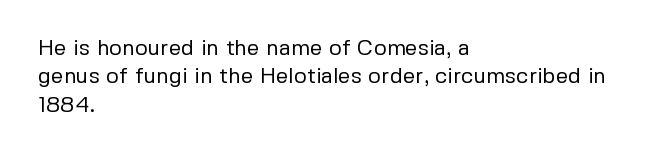
Q: Is the text bold? A: No.
Q: Is the text italic (slanted)? A: No, it is upright.
Q: Is the text underlined? A: No.
Q: How is the paragraph aligned? A: Left-aligned.
Q: Is the spacing between letters normal or unusually wide? A: Normal.
Q: Is the spacing between lines tight, normal or loose? A: Normal.
